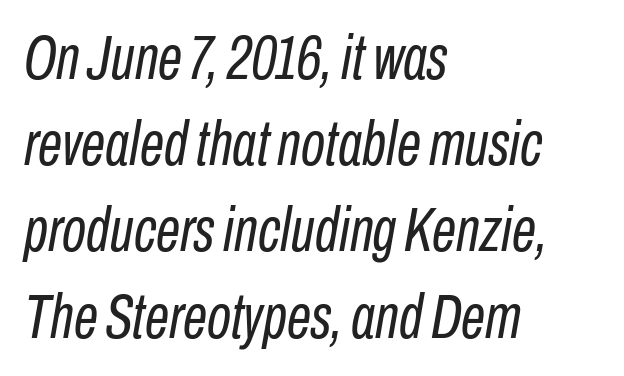
{"italic": "yes", "lean": "right", "slant_degrees": 10, "bold": "no", "weight": "regular", "width": "condensed", "stroke_contrast": "low", "x_height": "medium", "monospaced": "no", "underline": "no", "align": "left", "line_spacing": "normal", "line_spacing_ratio": 1.39, "letter_spacing": "normal", "letter_spacing_em": 0.0, "glyph_px": 62}
